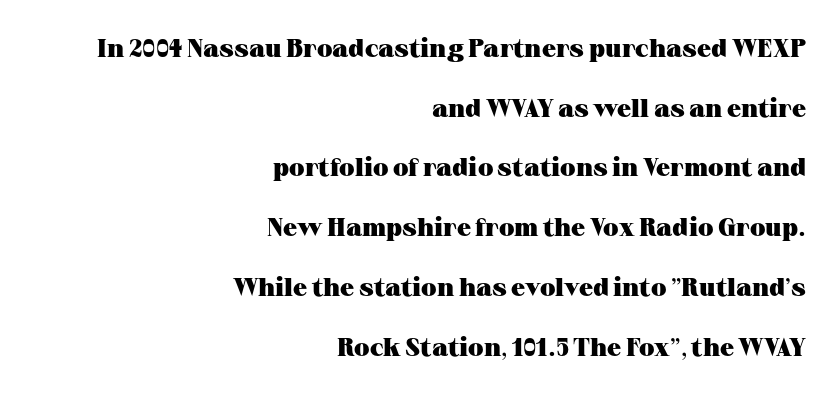
Q: Is the text bold? A: Yes.
Q: Is the text italic (slanted)? A: No, it is upright.
Q: Is the text underlined? A: No.
Q: How is the paragraph aligned? A: Right-aligned.
Q: Is the spacing between letters normal or unusually wide? A: Normal.
Q: Is the spacing between lines tight, normal or loose? A: Loose.
